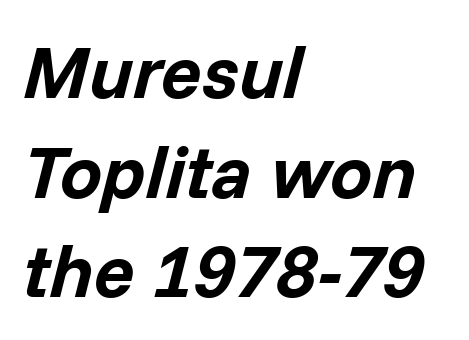
Q: Is the text bold? A: Yes.
Q: Is the text italic (slanted)? A: Yes, it leans right by about 14 degrees.
Q: Is the text underlined? A: No.
Q: How is the paragraph aligned? A: Left-aligned.
Q: Is the spacing between letters normal or unusually wide? A: Normal.
Q: Is the spacing between lines tight, normal or loose? A: Normal.
Q: Width (condensed, normal, or wide)? A: Normal.
Q: Stroke contrast? A: Low.
Q: x-height? A: Medium.
Q: Monospaced? A: No.
